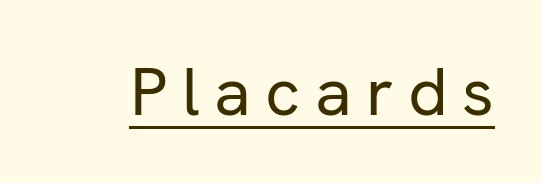
Q: Is the text bold? A: No.
Q: Is the text italic (slanted)? A: No, it is upright.
Q: Is the typeface a serif or a sans-serif typeface? A: Sans-serif.
Q: Is the text underlined? A: Yes.
Q: Is the spacing between letters normal or unusually wide? A: Unusually wide.
Q: Width (condensed, normal, or wide)? A: Normal.
Q: Stroke contrast? A: Low.
Q: x-height? A: Medium.
Q: Monospaced? A: No.
